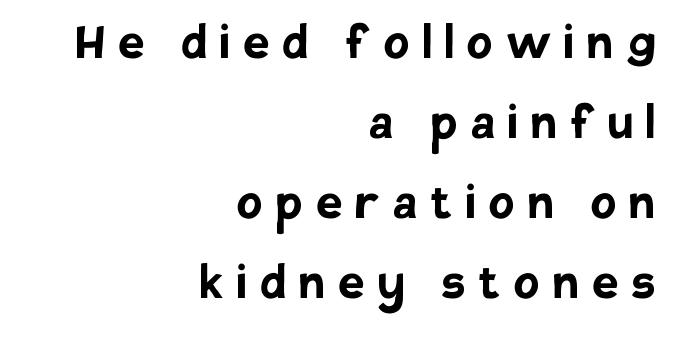
The image shows 58 px semibold sans-serif type, upright; set right-aligned, normal line spacing (1.38x), unusually wide letter spacing (+0.23 em), not underlined; low stroke contrast and a large x-height.
